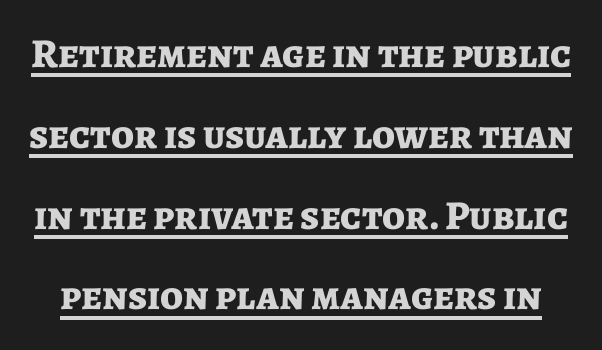
The image shows 41 px bold sans-serif type, upright; set loose line spacing (1.97x), normal letter spacing, underlined; low stroke contrast and a medium x-height.
